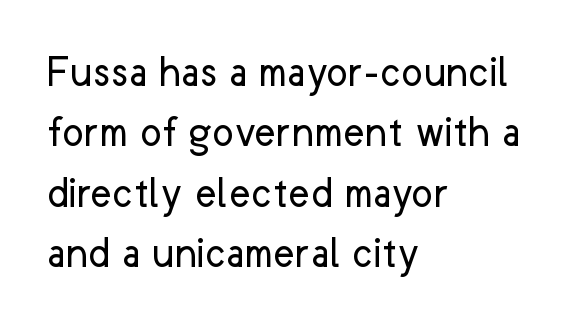
The image shows 46 px regular-weight sans-serif type, upright; set left-aligned, normal line spacing (1.31x), normal letter spacing, not underlined; low stroke contrast and a medium x-height.
